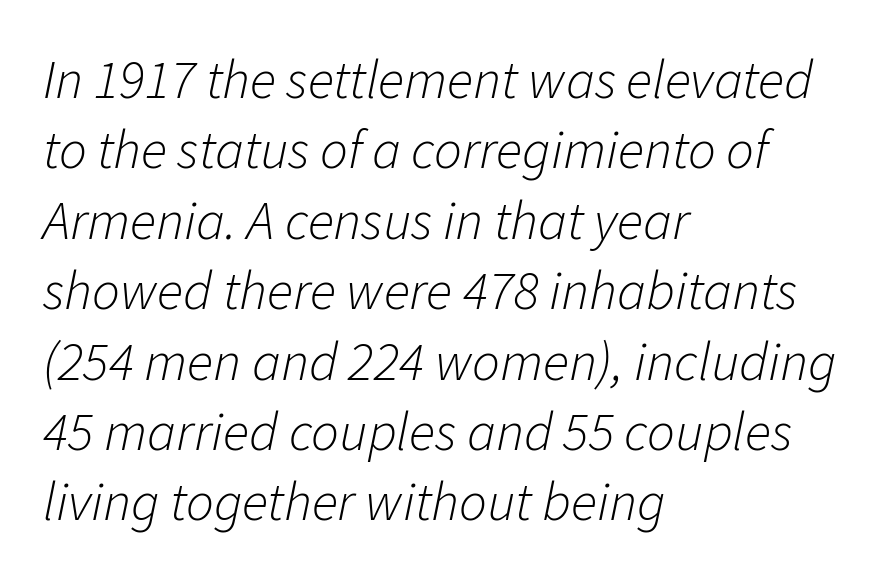
The image shows 55 px light type, italic (leaning right); set left-aligned, normal line spacing (1.28x), normal letter spacing, not underlined; low stroke contrast and a medium x-height.
